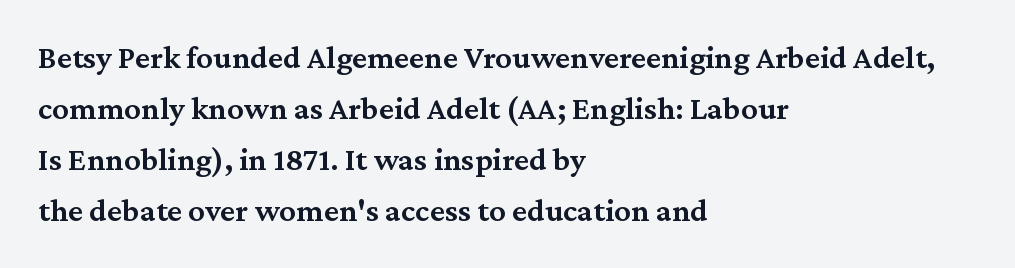
Do the characters align in a grid? No, the font is proportional. These lines sit exactly where default settings would place them. Caption: standard tracking, unaltered. The type family on display is of the serif kind. Nobody drew a line under any word here.
